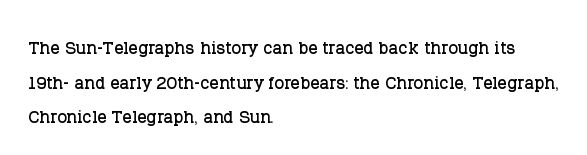
{"italic": "no", "underline": "no", "align": "left", "line_spacing": "normal", "line_spacing_ratio": 1.51, "letter_spacing": "normal", "letter_spacing_em": 0.0, "glyph_px": 23}
